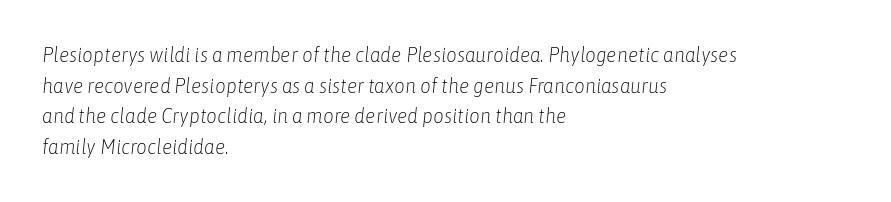
{"italic": "yes", "lean": "right", "slant_degrees": 6, "bold": "no", "underline": "no", "align": "left", "line_spacing": "normal", "line_spacing_ratio": 1.46, "letter_spacing": "normal", "letter_spacing_em": 0.0, "glyph_px": 21}
